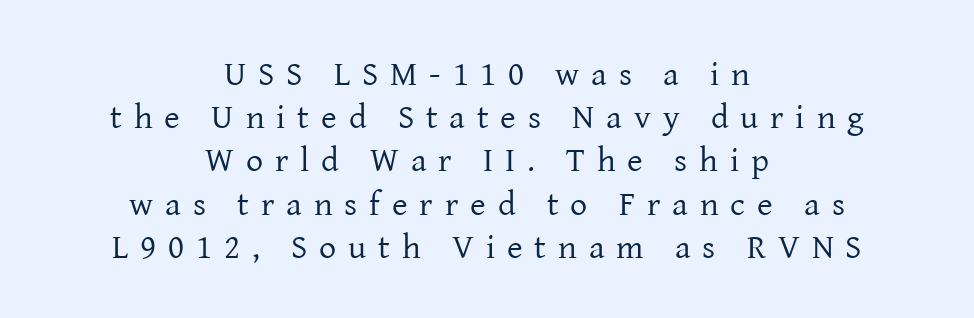
The letterforms sit at book weight or below. Does extra space separate the letters? Yes, quite a lot of it. Spacing verdict: proportional, widths tailored to each character. Plain, unruled lines of type. Compared with typical paragraphs, the rows here are spaced about the same. You can tell from the footed stems that serif type was used.
